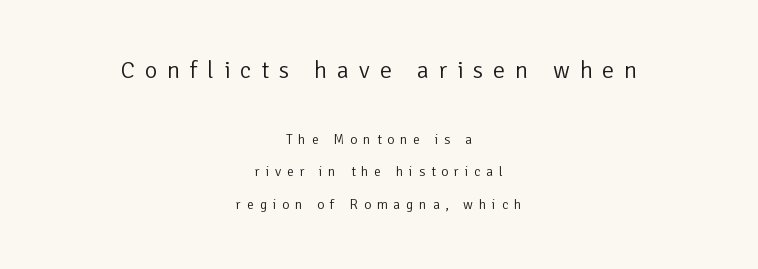
The image shows 24 px text type, upright; set centered, loose line spacing (2.32x), unusually wide letter spacing (+0.41 em), not underlined; the first (top) block is 1.71x larger.
